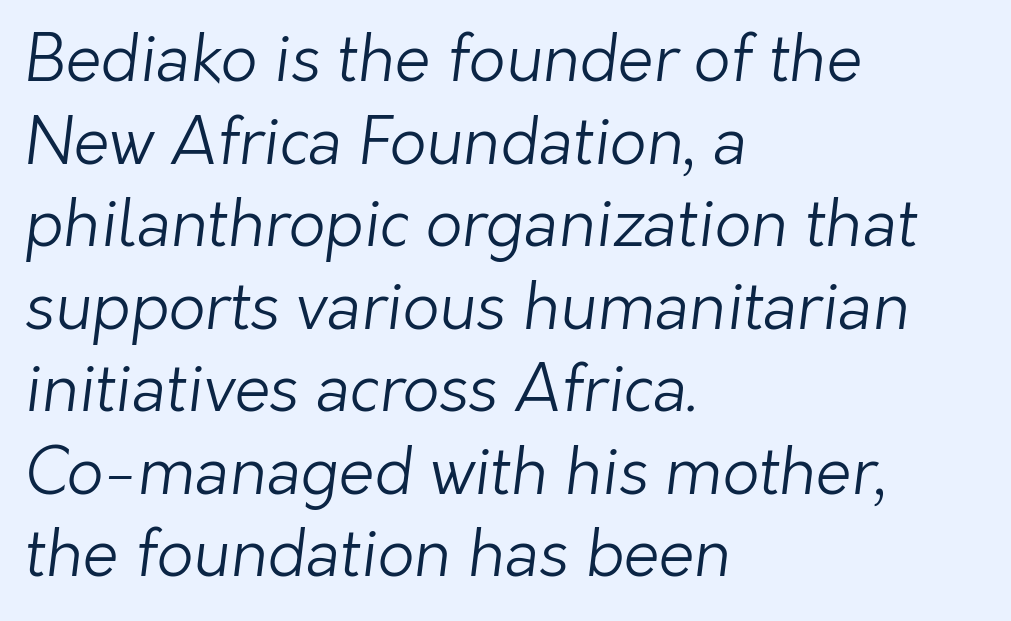
Q: Is the text bold? A: No.
Q: Is the typeface a serif or a sans-serif typeface? A: Sans-serif.
Q: Is the text underlined? A: No.
Q: How is the paragraph aligned? A: Left-aligned.
Q: Is the spacing between letters normal or unusually wide? A: Normal.
Q: Is the spacing between lines tight, normal or loose? A: Normal.
Q: Width (condensed, normal, or wide)? A: Normal.
Q: Stroke contrast? A: Low.
Q: x-height? A: Medium.
Q: Monospaced? A: No.
